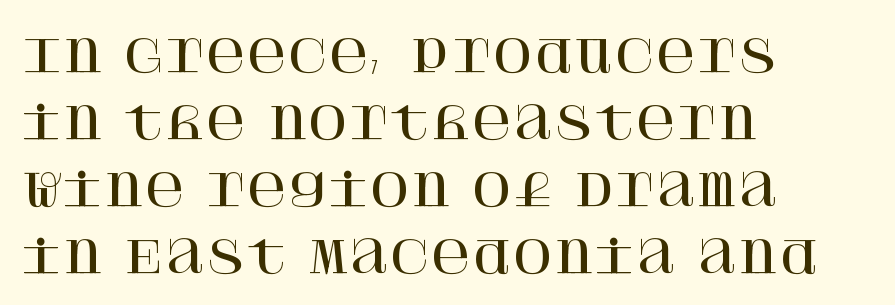
{"serif": "yes", "italic": "no", "width": "normal", "stroke_contrast": "high", "x_height": "large", "underline": "no", "align": "left", "line_spacing": "normal", "line_spacing_ratio": 1.52, "letter_spacing": "normal", "letter_spacing_em": 0.0, "glyph_px": 44}
